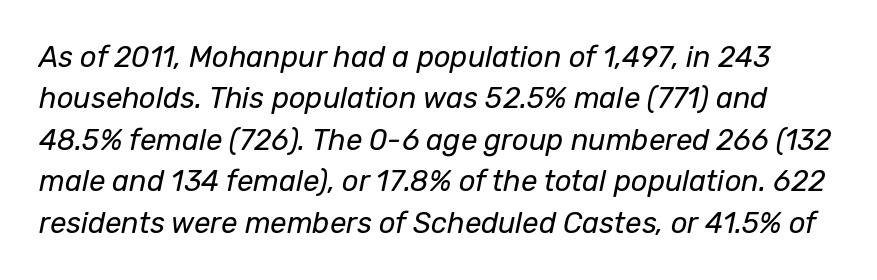
Q: Is the text bold? A: No.
Q: Is the text italic (slanted)? A: Yes, it leans right by about 12 degrees.
Q: Is the text underlined? A: No.
Q: Is the spacing between letters normal or unusually wide? A: Normal.
Q: Is the spacing between lines tight, normal or loose? A: Normal.
Q: Width (condensed, normal, or wide)? A: Normal.
Q: Stroke contrast? A: Low.
Q: x-height? A: Medium.
Q: Monospaced? A: No.
